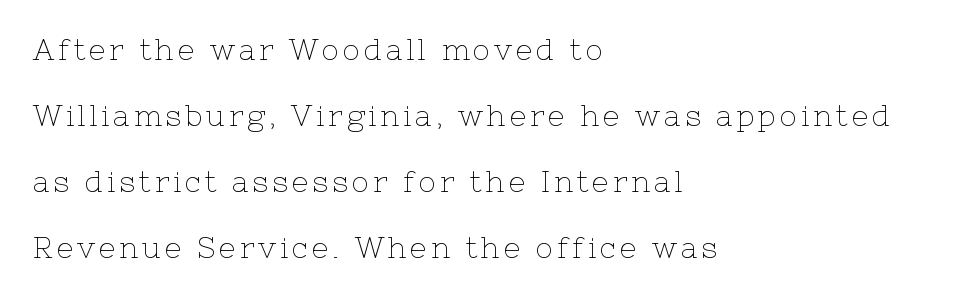
The passage shown is not underscored anywhere. Stems here are at most as thick as an everyday book face. Tall strokes in this sample are plumb rather than angled. Students, observe: this is what heavily led, spacious text looks like. The rendering shows small feet on the letterforms — a serif design. These lines are rendered in a variable-pitch font.
